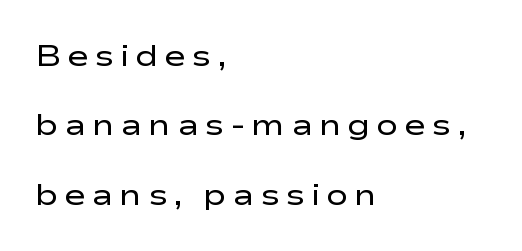
{"serif": "no", "italic": "no", "bold": "no", "weight": "regular", "width": "wide", "stroke_contrast": "low", "x_height": "medium", "monospaced": "no", "underline": "no", "align": "left", "line_spacing": "loose", "line_spacing_ratio": 2.31, "glyph_px": 30}
